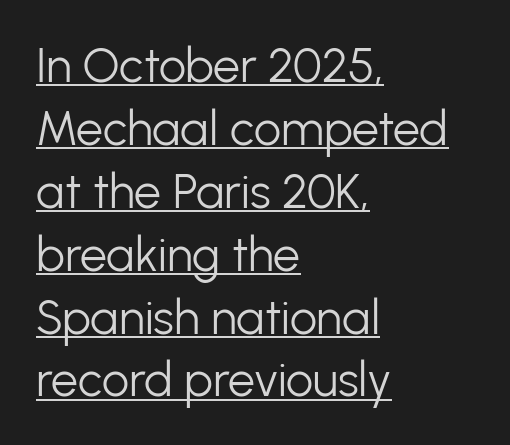
Q: Is the text bold? A: No.
Q: Is the text italic (slanted)? A: No, it is upright.
Q: Is the typeface a serif or a sans-serif typeface? A: Sans-serif.
Q: Is the text underlined? A: Yes.
Q: How is the paragraph aligned? A: Left-aligned.
Q: Is the spacing between letters normal or unusually wide? A: Normal.
Q: Is the spacing between lines tight, normal or loose? A: Normal.
Q: Width (condensed, normal, or wide)? A: Normal.
Q: Stroke contrast? A: Low.
Q: x-height? A: Medium.
Q: Monospaced? A: No.
